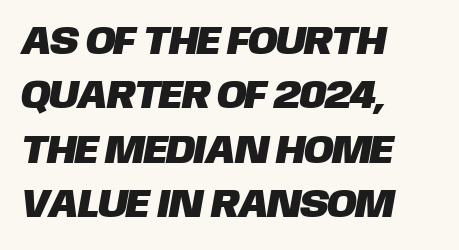
{"serif": "no", "width": "normal", "stroke_contrast": "low", "x_height": "large", "monospaced": "no", "underline": "no", "align": "left", "line_spacing": "normal", "line_spacing_ratio": 1.36, "letter_spacing": "normal", "letter_spacing_em": 0.0, "glyph_px": 40}
